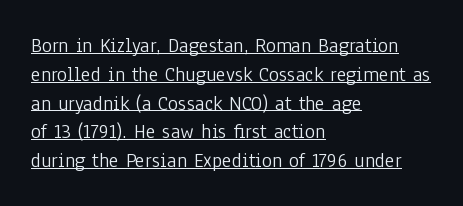
The image shows 21 px text type, upright; set left-aligned, normal line spacing (1.37x), normal letter spacing, underlined.
